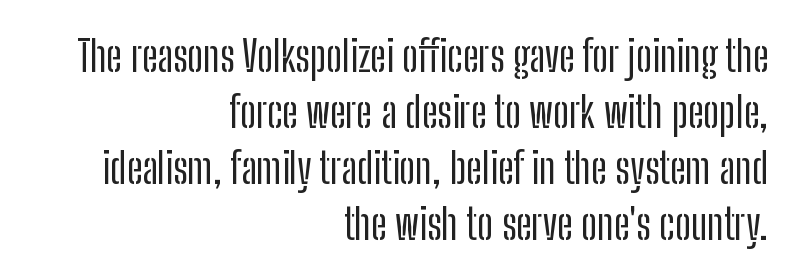
The image shows 43 px condensed sans-serif type, upright; set right-aligned, normal line spacing (1.3x), normal letter spacing, not underlined; low stroke contrast and a medium x-height.
